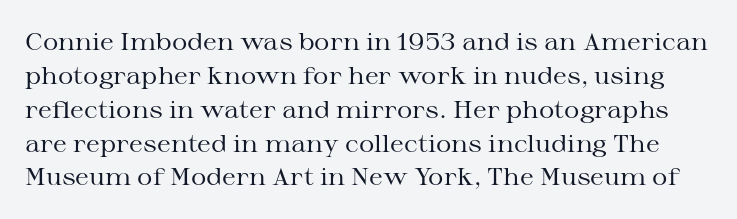
The image shows 24 px text type, upright; set normal line spacing (1.41x), normal letter spacing, not underlined.
